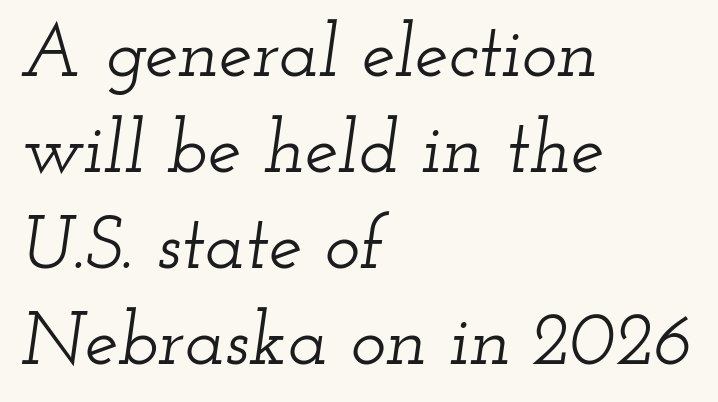
Q: Is the text italic (slanted)? A: Yes, it leans right by about 12 degrees.
Q: Is the typeface a serif or a sans-serif typeface? A: Serif.
Q: Is the text underlined? A: No.
Q: How is the paragraph aligned? A: Left-aligned.
Q: Is the spacing between letters normal or unusually wide? A: Normal.
Q: Is the spacing between lines tight, normal or loose? A: Normal.
Q: Width (condensed, normal, or wide)? A: Wide.
Q: Stroke contrast? A: Low.
Q: x-height? A: Small.
Q: Monospaced? A: No.
